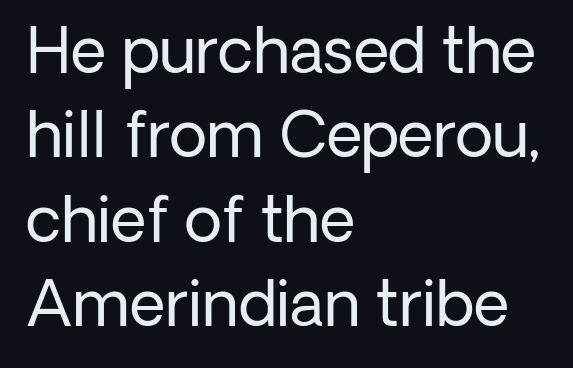
Q: Is the text bold? A: No.
Q: Is the text italic (slanted)? A: No, it is upright.
Q: Is the typeface a serif or a sans-serif typeface? A: Sans-serif.
Q: Is the text underlined? A: No.
Q: How is the paragraph aligned? A: Left-aligned.
Q: Is the spacing between letters normal or unusually wide? A: Normal.
Q: Is the spacing between lines tight, normal or loose? A: Normal.
Q: Width (condensed, normal, or wide)? A: Normal.
Q: Stroke contrast? A: Low.
Q: x-height? A: Medium.
Q: Monospaced? A: No.
